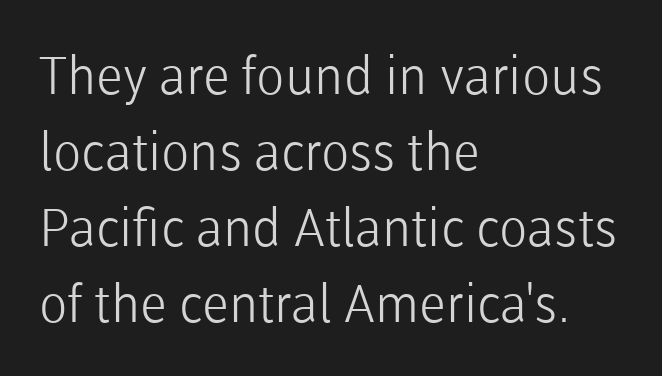
{"serif": "no", "italic": "no", "bold": "no", "weight": "light", "width": "normal", "stroke_contrast": "low", "x_height": "medium", "monospaced": "no", "underline": "no", "align": "left", "line_spacing": "normal", "line_spacing_ratio": 1.46, "letter_spacing": "normal", "letter_spacing_em": 0.0, "glyph_px": 52}
